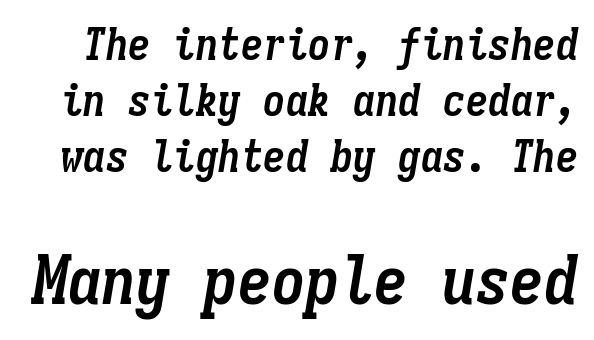
The image shows 68 px semibold, condensed type, italic (leaning right), monospaced; set line spacing 1.24x, normal letter spacing, not underlined; the second (bottom) block is 1.51x larger; low stroke contrast and a medium x-height.
